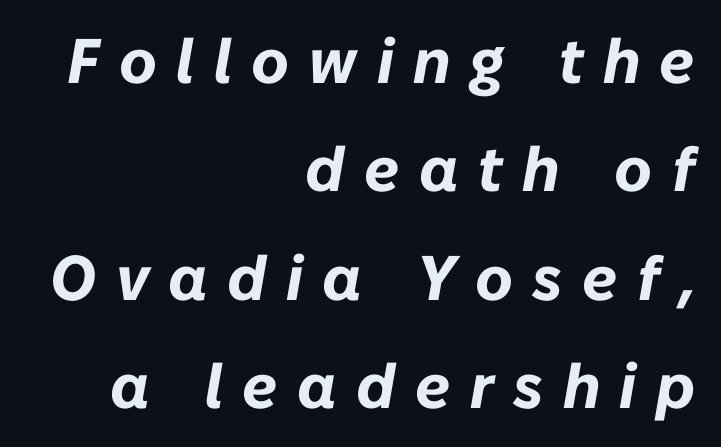
Q: Is the text bold? A: Yes.
Q: Is the text italic (slanted)? A: Yes, it leans right by about 10 degrees.
Q: Is the text underlined? A: No.
Q: How is the paragraph aligned? A: Right-aligned.
Q: Is the spacing between letters normal or unusually wide? A: Unusually wide.
Q: Width (condensed, normal, or wide)? A: Normal.
Q: Stroke contrast? A: Low.
Q: x-height? A: Medium.
Q: Monospaced? A: No.
